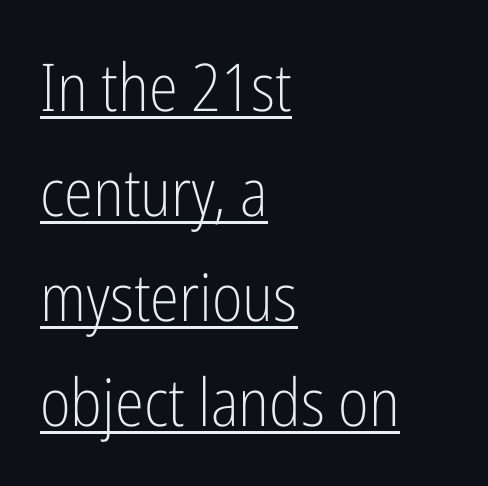
{"serif": "no", "italic": "no", "bold": "no", "weight": "light", "width": "condensed", "stroke_contrast": "low", "x_height": "medium", "monospaced": "no", "underline": "yes", "align": "left", "line_spacing": "normal", "line_spacing_ratio": 1.59, "letter_spacing": "normal", "letter_spacing_em": 0.0, "glyph_px": 66}
